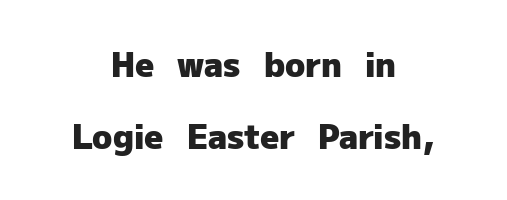
Caption: standard tracking, unaltered. The letters advance in unequal steps, a hallmark of proportional type. Plenty of ink on the page — the face is bold. Posture: upright roman.
